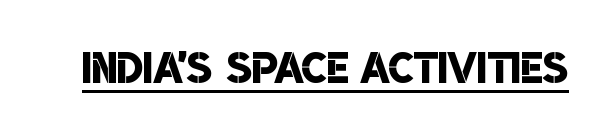
Q: Is the text bold? A: Semi-bold.
Q: Is the typeface a serif or a sans-serif typeface? A: Sans-serif.
Q: Is the text underlined? A: Yes.
Q: Is the spacing between letters normal or unusually wide? A: Normal.
Q: Width (condensed, normal, or wide)? A: Condensed.
Q: Stroke contrast? A: Low.
Q: x-height? A: Large.
Q: Monospaced? A: No.
